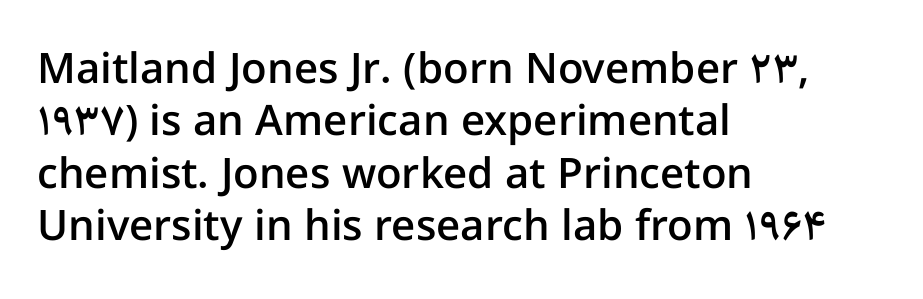
The image shows 42 px semibold sans-serif type, upright; set left-aligned, normal line spacing (1.25x), normal letter spacing, not underlined; low stroke contrast and a medium x-height.
